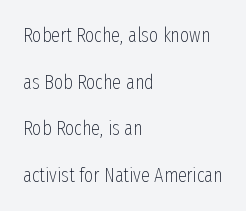
{"italic": "no", "bold": "no", "underline": "no", "align": "left", "line_spacing": "loose", "line_spacing_ratio": 2.33, "letter_spacing": "normal", "letter_spacing_em": 0.0, "glyph_px": 20}
